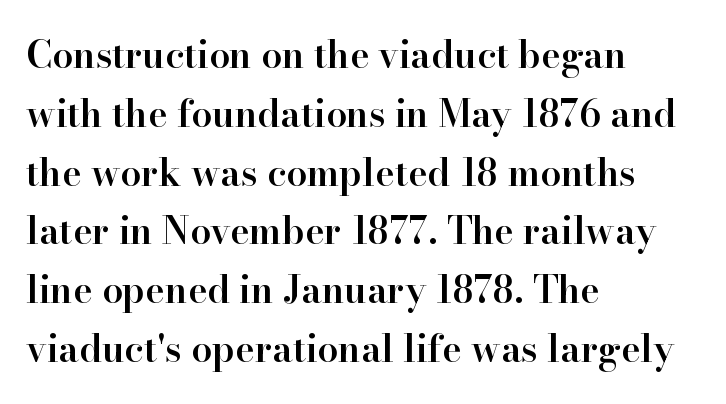
{"serif": "yes", "italic": "no", "bold": "semi", "weight": "semibold", "width": "normal", "stroke_contrast": "high", "x_height": "small", "monospaced": "no", "underline": "no", "align": "left", "line_spacing": "normal", "line_spacing_ratio": 1.59, "letter_spacing": "normal", "letter_spacing_em": 0.0, "glyph_px": 37}
